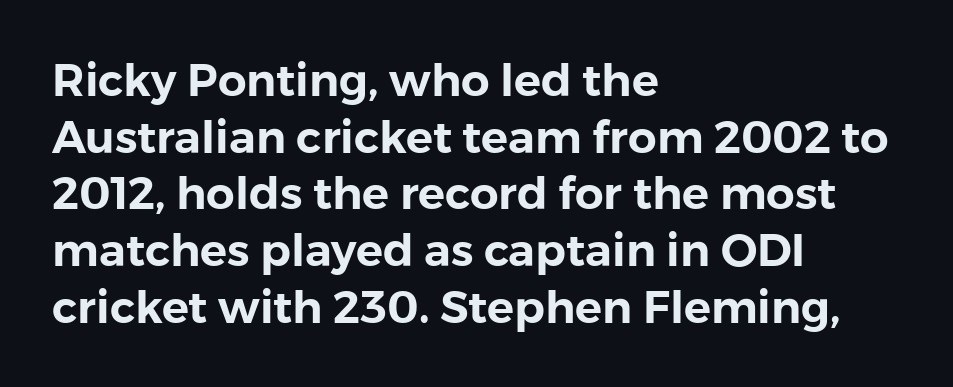
{"serif": "no", "italic": "no", "width": "normal", "x_height": "medium", "monospaced": "no", "underline": "no", "align": "left", "line_spacing": "normal", "line_spacing_ratio": 1.26, "letter_spacing": "normal", "letter_spacing_em": 0.0, "glyph_px": 45}
